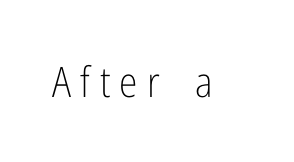
Here the glyphs are tracked loosely, breaking word shapes into spaced letters. The space beneath each line is pristine and unruled. The type family on display is of the sans-serif kind. Here the designer chose a conventional face with non-uniform glyph widths. Is the type heavy? It reads as light-to-regular instead. The specimen reads as upright at a glance.
